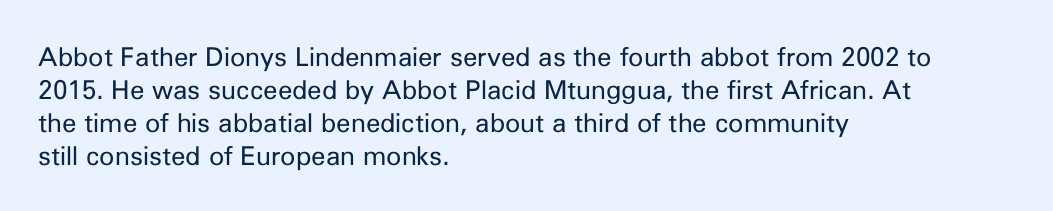
{"italic": "no", "bold": "no", "underline": "no", "align": "left", "line_spacing": "normal", "line_spacing_ratio": 1.27, "letter_spacing": "normal", "letter_spacing_em": 0.0, "glyph_px": 26}
